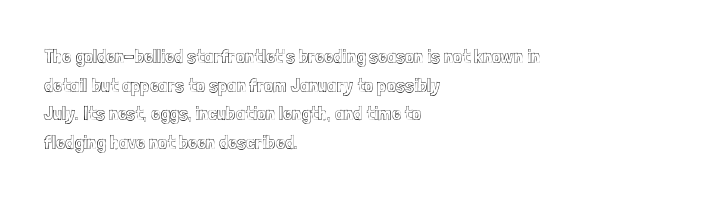
Q: Is the text italic (slanted)? A: No, it is upright.
Q: Is the text underlined? A: No.
Q: How is the paragraph aligned? A: Left-aligned.
Q: Is the spacing between letters normal or unusually wide? A: Normal.
Q: Is the spacing between lines tight, normal or loose? A: Normal.
